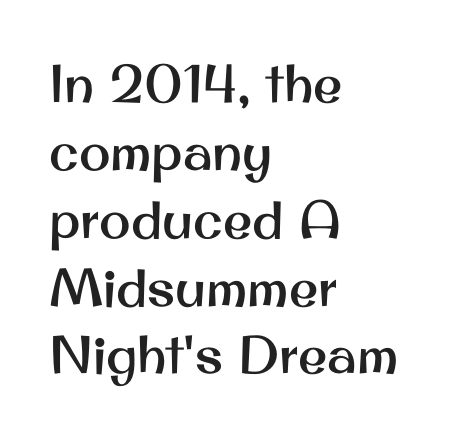
{"serif": "no", "italic": "no", "width": "normal", "stroke_contrast": "medium", "x_height": "small", "monospaced": "no", "underline": "no", "align": "left", "line_spacing": "normal", "line_spacing_ratio": 1.28, "letter_spacing": "normal", "letter_spacing_em": 0.0, "glyph_px": 53}
